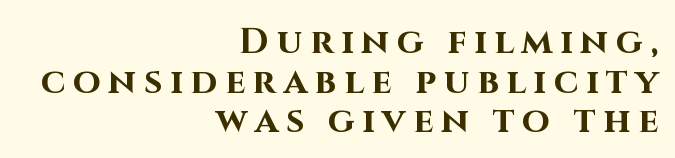
Q: Is the text bold? A: Yes.
Q: Is the text italic (slanted)? A: No, it is upright.
Q: Is the typeface a serif or a sans-serif typeface? A: Sans-serif.
Q: Is the text underlined? A: No.
Q: How is the paragraph aligned? A: Right-aligned.
Q: Is the spacing between letters normal or unusually wide? A: Unusually wide.
Q: Is the spacing between lines tight, normal or loose? A: Tight.
Q: Width (condensed, normal, or wide)? A: Normal.
Q: Stroke contrast? A: High.
Q: x-height? A: Large.
Q: Monospaced? A: No.
